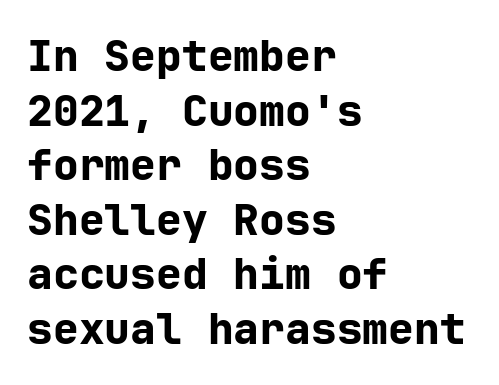
There is no visible air inserted between adjacent glyphs. Anything drawn beneath the words? Only blank space. This sample keeps an unexceptional amount of space between lines. Check where the strokes stop: nothing finishes them off — pure sans.
